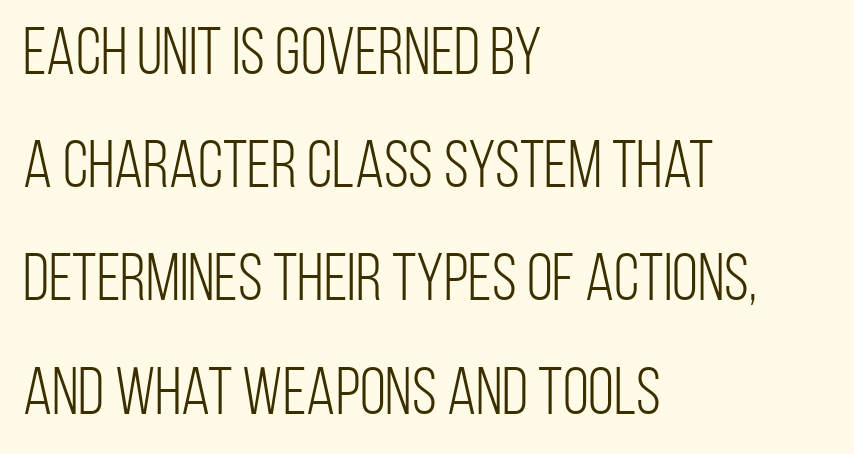
{"serif": "no", "italic": "no", "bold": "no", "weight": "light", "width": "condensed", "stroke_contrast": "low", "x_height": "large", "monospaced": "no", "underline": "no", "align": "left", "line_spacing": "normal", "line_spacing_ratio": 1.69, "letter_spacing": "normal", "letter_spacing_em": 0.0, "glyph_px": 67}
